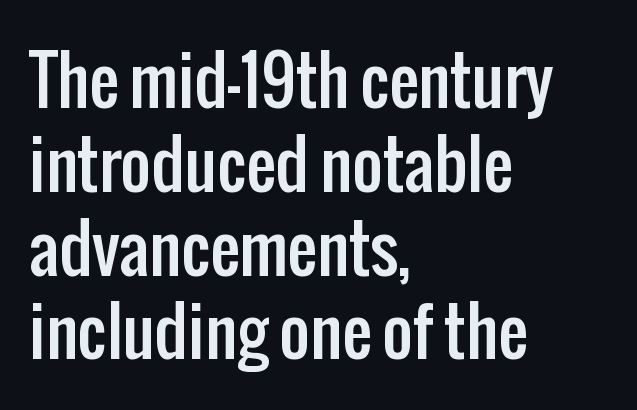
Q: Is the text italic (slanted)? A: No, it is upright.
Q: Is the typeface a serif or a sans-serif typeface? A: Sans-serif.
Q: Is the text underlined? A: No.
Q: How is the paragraph aligned? A: Left-aligned.
Q: Is the spacing between letters normal or unusually wide? A: Normal.
Q: Is the spacing between lines tight, normal or loose? A: Normal.
Q: Width (condensed, normal, or wide)? A: Condensed.
Q: Stroke contrast? A: Low.
Q: x-height? A: Medium.
Q: Monospaced? A: No.
